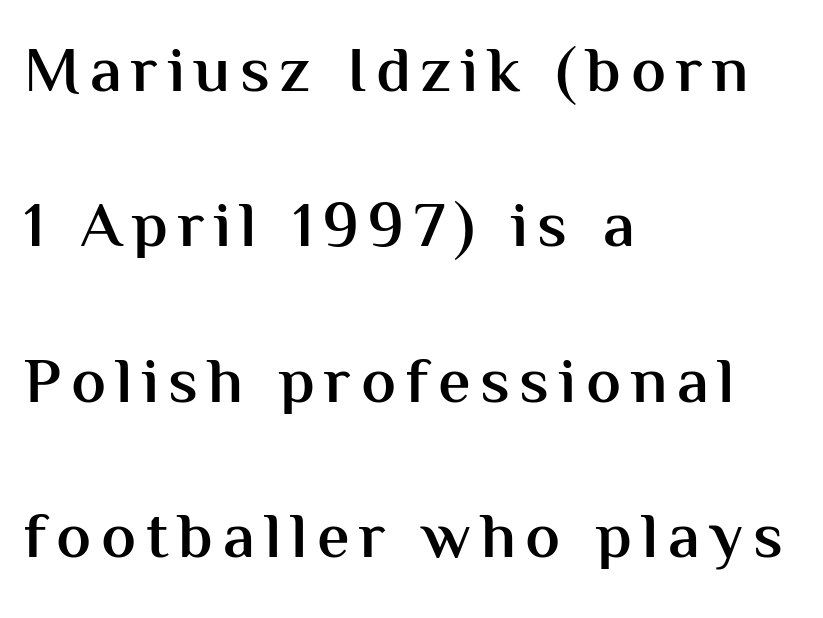
{"serif": "no", "italic": "no", "bold": "semi", "weight": "semibold", "width": "normal", "stroke_contrast": "medium", "x_height": "medium", "monospaced": "no", "underline": "no", "align": "left", "line_spacing": "loose", "line_spacing_ratio": 2.39, "glyph_px": 65}
